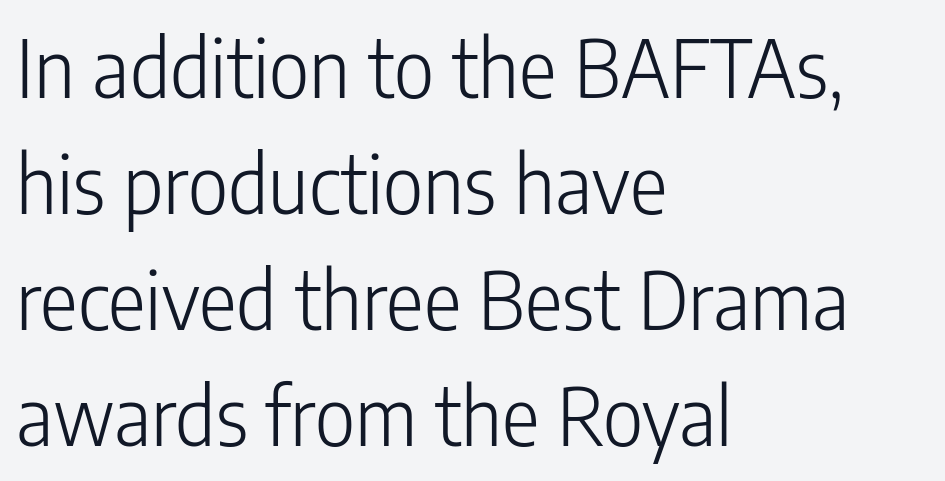
{"serif": "no", "italic": "no", "bold": "no", "weight": "light", "width": "condensed", "stroke_contrast": "low", "x_height": "medium", "monospaced": "no", "underline": "no", "align": "left", "line_spacing": "normal", "line_spacing_ratio": 1.47, "letter_spacing": "normal", "letter_spacing_em": 0.0, "glyph_px": 79}
